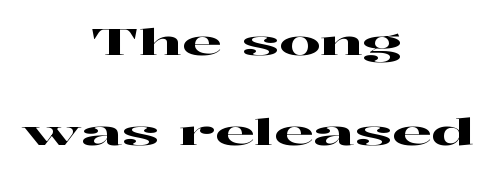
Small tapered or slab feet sit at the stroke ends, so this counts as serif. The rendering uses a large line-height, opening up the rows. Tracking here is standard; glyphs follow each other at the usual distance. A typesetter would mark this as roman, not italic.
